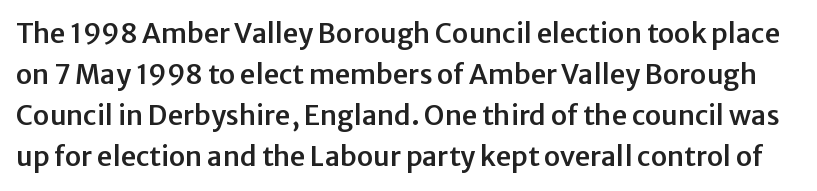
The rendering keeps characters at their native spacing. The lines sit at an ordinary, default distance from one another. The space directly below the letters is spotless. The typography opts for an upright posture over an oblique one.
